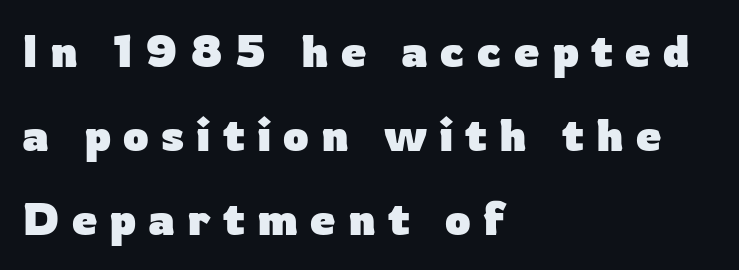
The image shows 45 px heavy sans-serif type, upright; set left-aligned, line spacing 1.87x, unusually wide letter spacing (+0.27 em), not underlined; low stroke contrast and a medium x-height.
